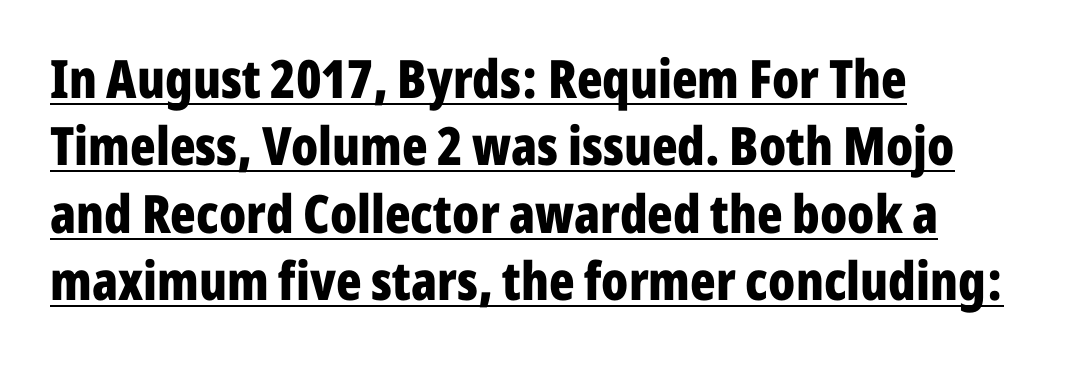
Every word sits above its own underline. Nope, no serifs anywhere on these letters. Proportional: the letters do not fall into vertical columns. Standard letterfit; no display-style spreading of the glyphs.
